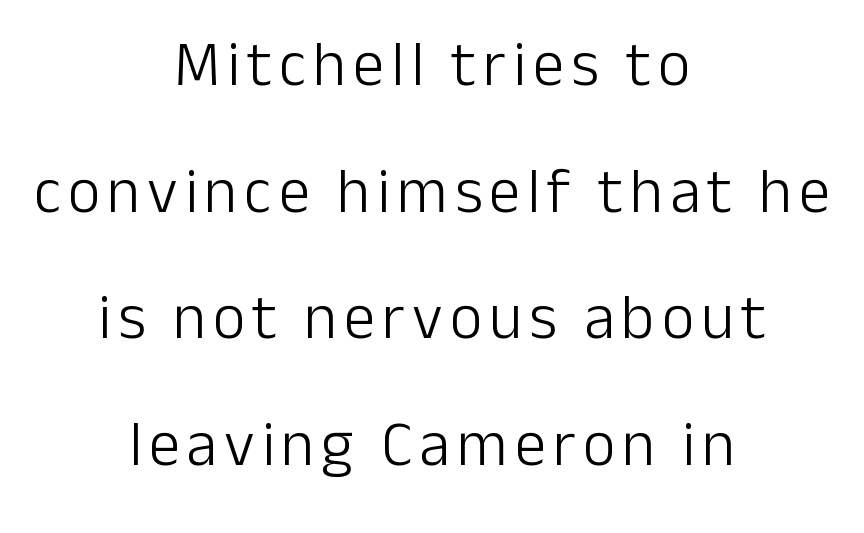
{"serif": "no", "italic": "no", "bold": "no", "weight": "light", "width": "normal", "stroke_contrast": "low", "x_height": "medium", "monospaced": "no", "underline": "no", "align": "center", "line_spacing": "loose", "line_spacing_ratio": 2.01, "glyph_px": 63}
